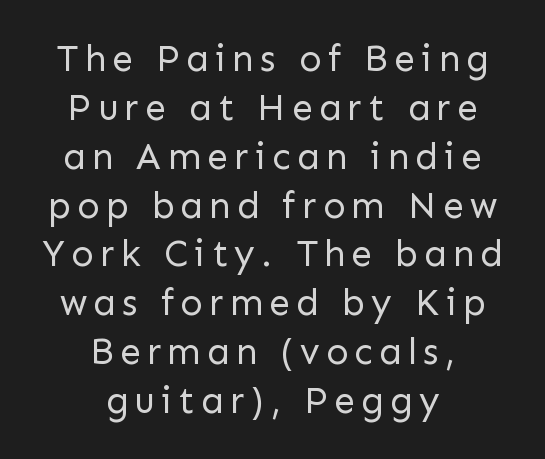
Heaviness? Minimal to ordinary, like unemphasized prose. The glyphs in this specimen are sans serif. Note the varied advance widths — an 'i' is clearly narrower than an 'm'. Successive baselines arrive at the customary interval.
